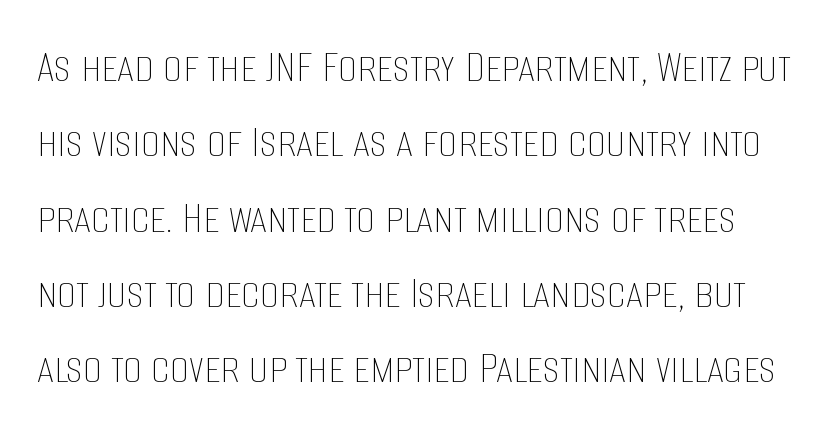
Q: Is the text bold? A: No.
Q: Is the text italic (slanted)? A: No, it is upright.
Q: Is the text underlined? A: No.
Q: Is the spacing between letters normal or unusually wide? A: Normal.
Q: Is the spacing between lines tight, normal or loose? A: Normal.
Q: Width (condensed, normal, or wide)? A: Condensed.
Q: Stroke contrast? A: Low.
Q: x-height? A: Large.
Q: Monospaced? A: No.
